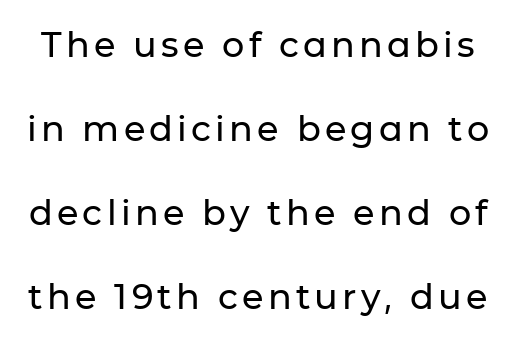
{"serif": "no", "italic": "no", "width": "normal", "stroke_contrast": "low", "x_height": "medium", "monospaced": "no", "underline": "no", "line_spacing": "loose", "line_spacing_ratio": 2.4, "glyph_px": 35}
